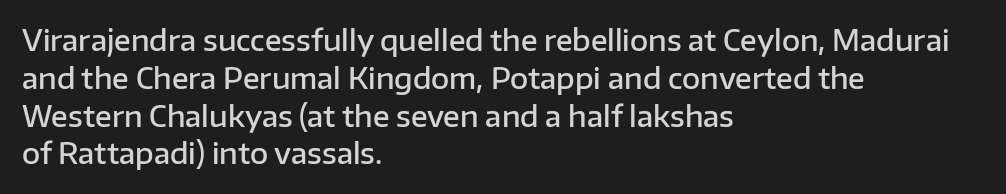
Rows of type keep a routine distance in the vertical direction. You could call the tracking neutral — neither tight nor loose. Leftover space on each line is placed entirely after the last word. Letterform terminals end flat and unadorned throughout the passage.
